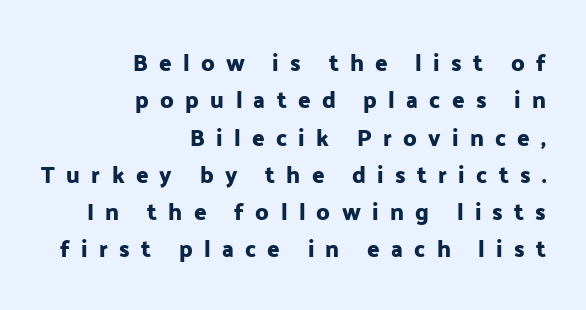
{"italic": "no", "underline": "no", "align": "right", "line_spacing": "normal", "line_spacing_ratio": 1.62, "letter_spacing": "wide", "letter_spacing_em": 0.49, "glyph_px": 23}
